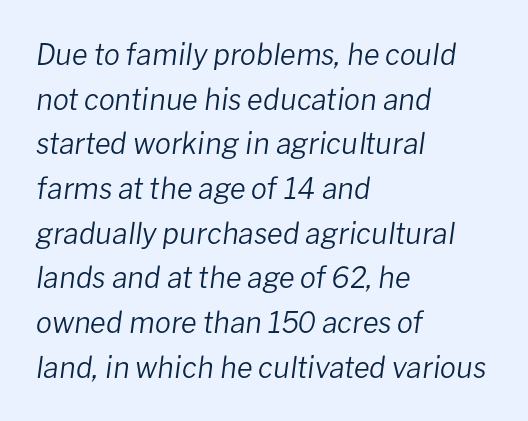
{"italic": "yes", "lean": "right", "slant_degrees": 8, "bold": "no", "weight": "regular", "width": "normal", "stroke_contrast": "low", "x_height": "medium", "monospaced": "no", "underline": "no", "align": "left", "line_spacing": "normal", "line_spacing_ratio": 1.54, "letter_spacing": "normal", "letter_spacing_em": 0.0, "glyph_px": 29}
